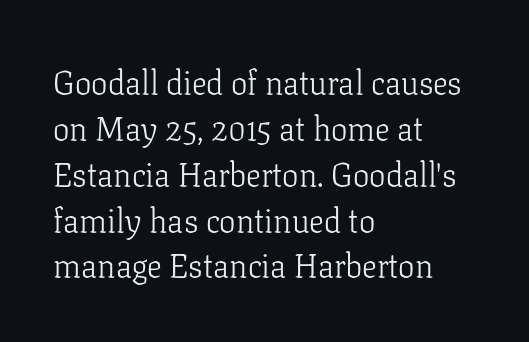
Horizontally, the lines are justified to the leading edge only. Little horizontal feet cap the strokes, marking this as serif type. Caption: standard tracking, unaltered. Honestly, there is no underline to notice here at all. Varying glyph widths throughout — classic text-font behaviour. No extra ink here — the face is not bold.
